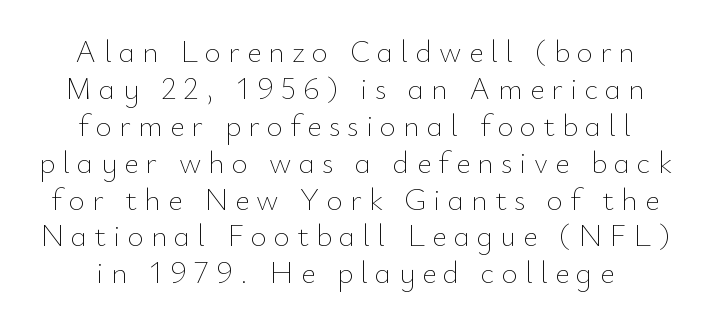
The image shows 31 px thin type, upright; set line spacing 1.19x, unusually wide letter spacing (+0.23 em), not underlined; low stroke contrast and a small x-height.
